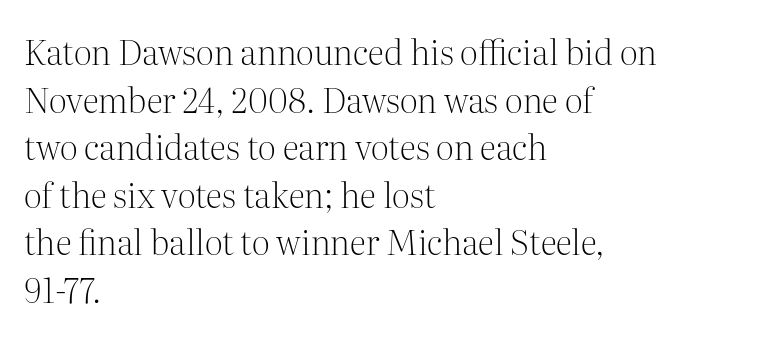
The image shows 34 px light serif type, upright; set left-aligned, normal line spacing (1.4x), normal letter spacing, not underlined; medium stroke contrast and a medium x-height.
